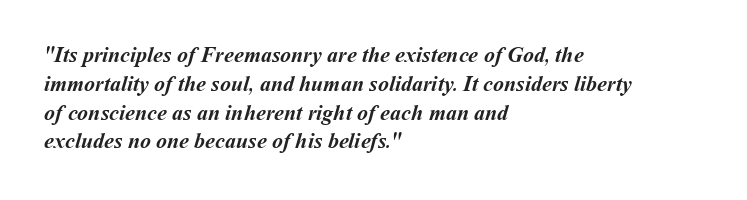
The passage shown is not underscored anywhere. Does the copy run flush right? No — it runs flush left. The rendering keeps characters at their native spacing. Caption: bold face, heavy strokes. Leading matches the norm, producing a regular column.
